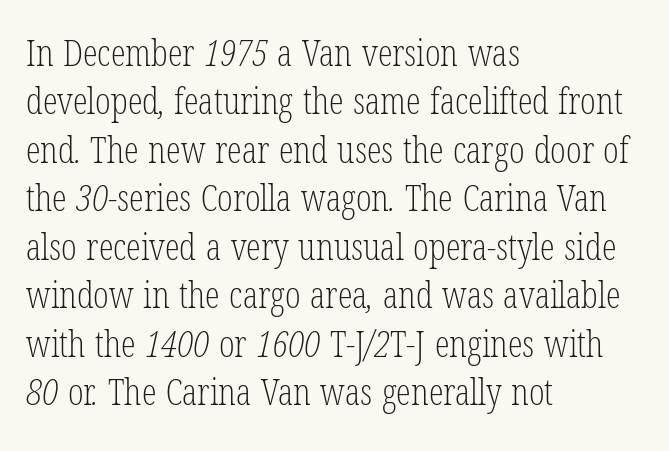
{"serif": "yes", "bold": "no", "weight": "light", "width": "condensed", "stroke_contrast": "low", "x_height": "medium", "monospaced": "no", "underline": "no", "align": "left", "line_spacing": "normal", "line_spacing_ratio": 1.31, "letter_spacing": "normal", "letter_spacing_em": 0.0, "glyph_px": 37}
